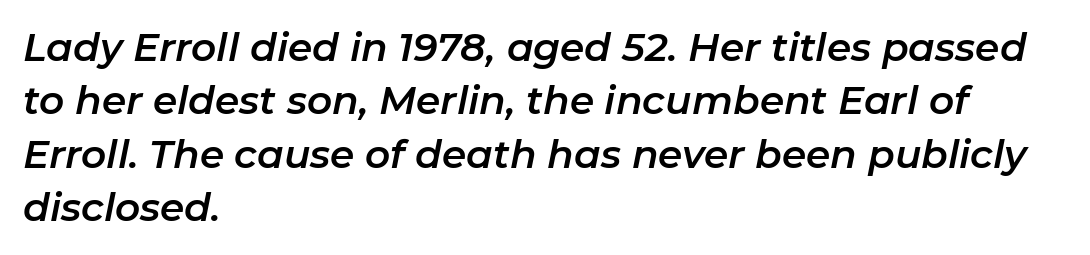
The image shows 39 px text type, italic (leaning right); set left-aligned, normal line spacing (1.37x), normal letter spacing, not underlined; low stroke contrast and a medium x-height.
